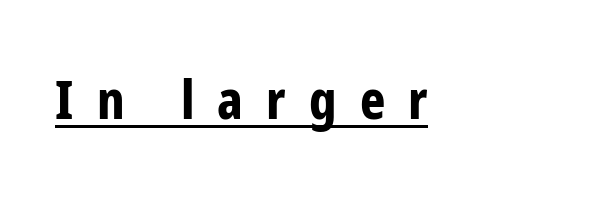
The image shows 54 px bold, condensed sans-serif type, upright; set unusually wide letter spacing (+0.43 em), underlined; low stroke contrast and a medium x-height.
